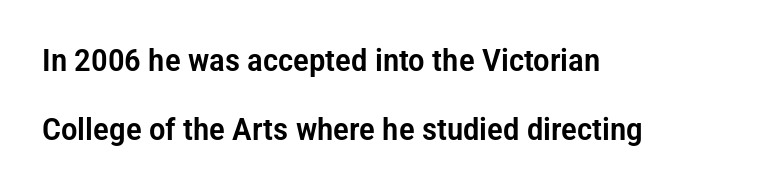
Q: Is the text italic (slanted)? A: No, it is upright.
Q: Is the typeface a serif or a sans-serif typeface? A: Sans-serif.
Q: Is the text underlined? A: No.
Q: How is the paragraph aligned? A: Left-aligned.
Q: Is the spacing between letters normal or unusually wide? A: Normal.
Q: Is the spacing between lines tight, normal or loose? A: Loose.
Q: Width (condensed, normal, or wide)? A: Condensed.
Q: Stroke contrast? A: Low.
Q: x-height? A: Medium.
Q: Monospaced? A: No.
